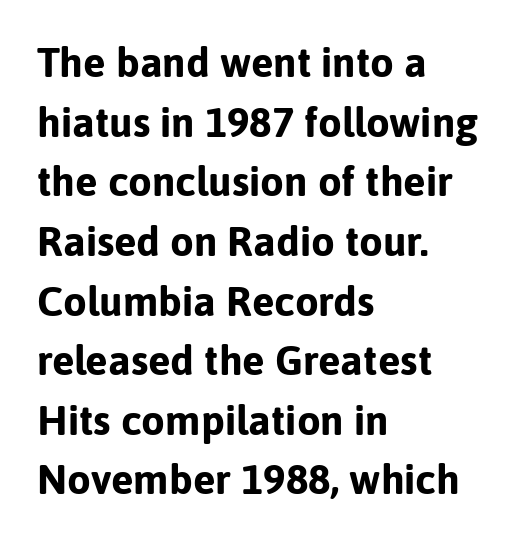
{"serif": "no", "italic": "no", "bold": "yes", "weight": "bold", "width": "normal", "stroke_contrast": "low", "x_height": "medium", "monospaced": "no", "underline": "no", "align": "left", "line_spacing": "normal", "line_spacing_ratio": 1.42, "letter_spacing": "normal", "letter_spacing_em": 0.0, "glyph_px": 42}
